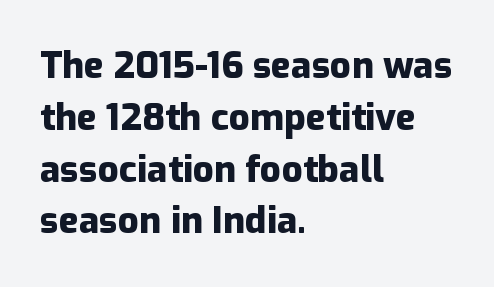
The image shows 37 px heavy sans-serif type, upright; set left-aligned, normal line spacing (1.4x), normal letter spacing, not underlined; low stroke contrast and a medium x-height.
